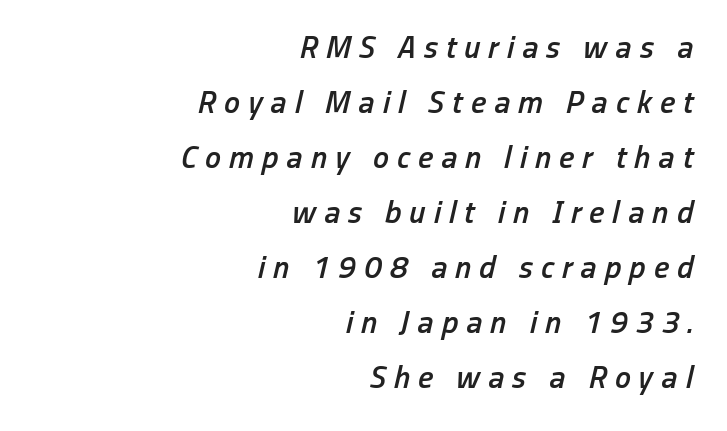
{"italic": "yes", "lean": "right", "slant_degrees": 13, "bold": "semi", "weight": "semibold", "width": "condensed", "stroke_contrast": "low", "x_height": "medium", "monospaced": "no", "underline": "no", "align": "right", "line_spacing_ratio": 1.72, "letter_spacing": "wide", "letter_spacing_em": 0.25, "glyph_px": 32}
